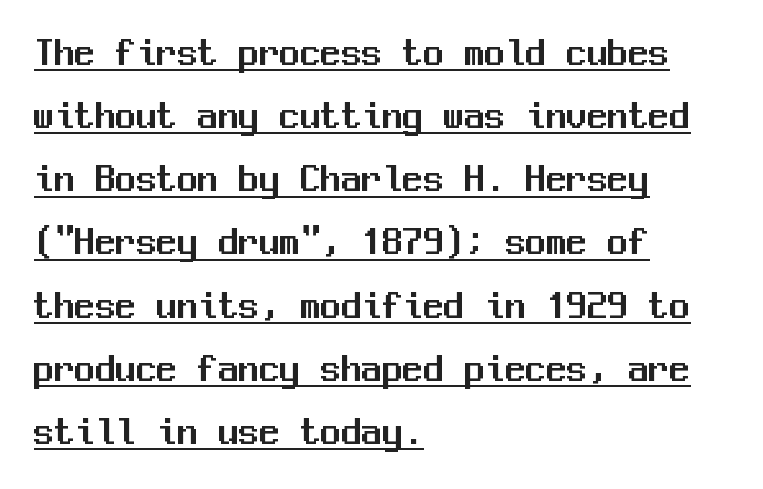
{"serif": "no", "italic": "no", "width": "normal", "stroke_contrast": "medium", "x_height": "medium", "monospaced": "yes", "underline": "yes", "align": "left", "line_spacing": "normal", "line_spacing_ratio": 1.54, "letter_spacing": "normal", "letter_spacing_em": 0.0, "glyph_px": 41}
